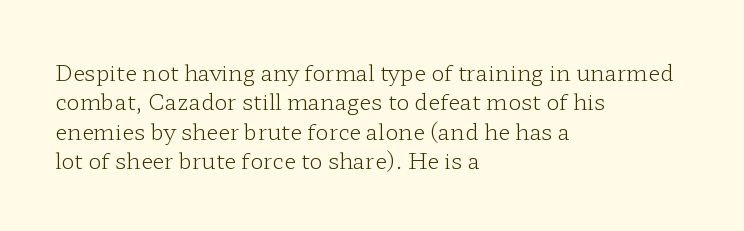
Q: Is the text bold? A: No.
Q: Is the text italic (slanted)? A: No, it is upright.
Q: Is the text underlined? A: No.
Q: How is the paragraph aligned? A: Left-aligned.
Q: Is the spacing between letters normal or unusually wide? A: Normal.
Q: Is the spacing between lines tight, normal or loose? A: Normal.
